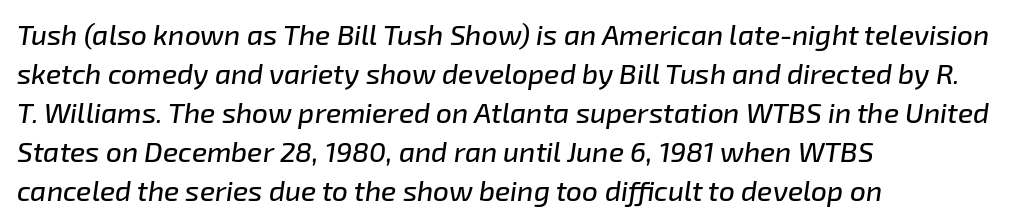
{"italic": "yes", "lean": "right", "slant_degrees": 8, "width": "normal", "stroke_contrast": "low", "x_height": "medium", "monospaced": "no", "underline": "no", "align": "left", "line_spacing": "normal", "line_spacing_ratio": 1.39, "letter_spacing": "normal", "letter_spacing_em": 0.0, "glyph_px": 28}
